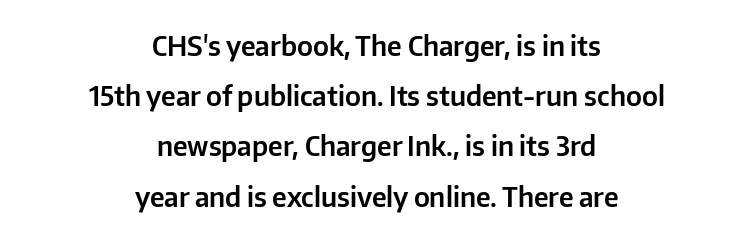
The image shows 27 px text type, upright; set centered, line spacing 1.86x, normal letter spacing, not underlined.
